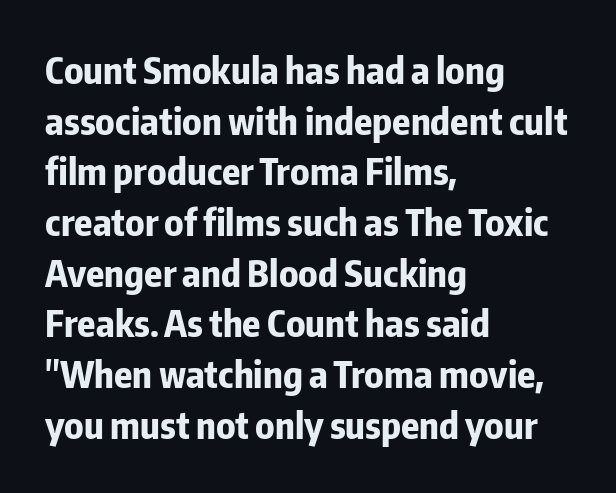
Q: Is the text bold? A: Yes.
Q: Is the text italic (slanted)? A: No, it is upright.
Q: Is the typeface a serif or a sans-serif typeface? A: Sans-serif.
Q: Is the text underlined? A: No.
Q: How is the paragraph aligned? A: Left-aligned.
Q: Is the spacing between letters normal or unusually wide? A: Normal.
Q: Is the spacing between lines tight, normal or loose? A: Normal.
Q: Width (condensed, normal, or wide)? A: Condensed.
Q: Stroke contrast? A: Low.
Q: x-height? A: Medium.
Q: Monospaced? A: No.
